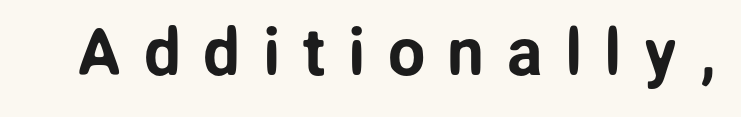
Is this a fixed-width face? No — the glyphs have proportional, varying widths. Caption: expanded tracking, letters set apart. The baseline area is clear. Does the type have serifs? No, each stem ends abruptly. Unlike italic type, these characters show no tilt at all.
